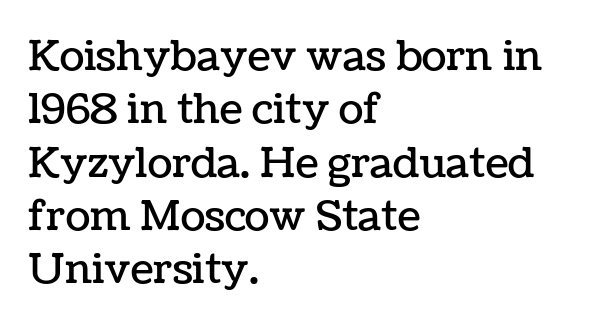
Q: Is the text italic (slanted)? A: No, it is upright.
Q: Is the text underlined? A: No.
Q: How is the paragraph aligned? A: Left-aligned.
Q: Is the spacing between letters normal or unusually wide? A: Normal.
Q: Is the spacing between lines tight, normal or loose? A: Normal.
Q: Width (condensed, normal, or wide)? A: Normal.
Q: Stroke contrast? A: Low.
Q: x-height? A: Medium.
Q: Monospaced? A: No.
